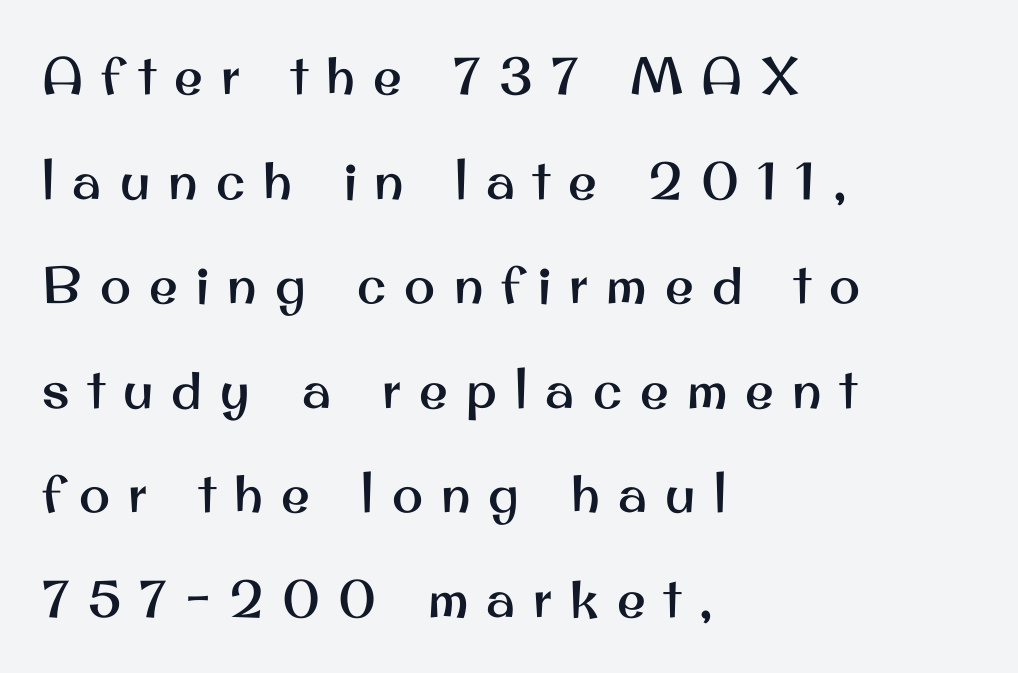
{"serif": "no", "italic": "no", "width": "normal", "stroke_contrast": "medium", "x_height": "small", "monospaced": "no", "underline": "no", "align": "left", "line_spacing": "loose", "line_spacing_ratio": 2.01, "letter_spacing": "wide", "letter_spacing_em": 0.35, "glyph_px": 52}
